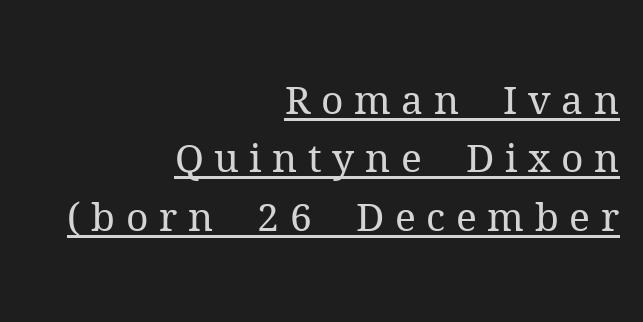
{"serif": "yes", "italic": "no", "bold": "no", "weight": "regular", "width": "normal", "stroke_contrast": "medium", "x_height": "medium", "monospaced": "no", "underline": "yes", "align": "right", "line_spacing": "normal", "line_spacing_ratio": 1.5, "letter_spacing": "wide", "letter_spacing_em": 0.27, "glyph_px": 39}
